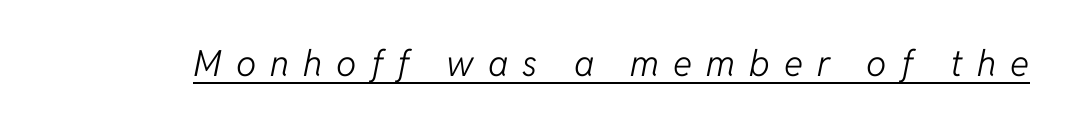
The image shows 36 px light type, italic (leaning right); set unusually wide letter spacing (+0.39 em), underlined; low stroke contrast and a medium x-height.
